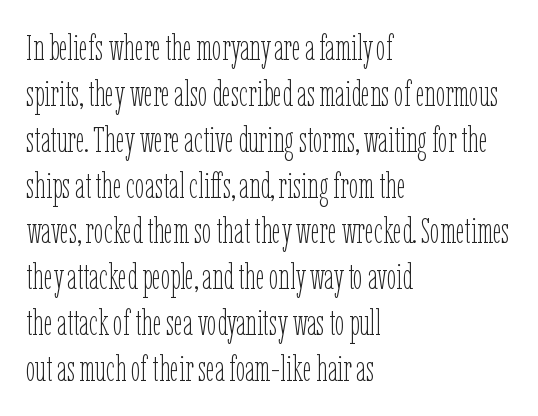
Q: Is the text bold? A: No.
Q: Is the text italic (slanted)? A: No, it is upright.
Q: Is the text underlined? A: No.
Q: How is the paragraph aligned? A: Left-aligned.
Q: Is the spacing between letters normal or unusually wide? A: Normal.
Q: Is the spacing between lines tight, normal or loose? A: Normal.
Q: Width (condensed, normal, or wide)? A: Condensed.
Q: Stroke contrast? A: Low.
Q: x-height? A: Medium.
Q: Monospaced? A: No.
